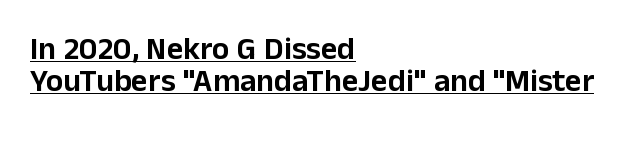
The image shows 32 px sans-serif type, upright; set left-aligned, tight line spacing (1.01x), normal letter spacing, underlined; low stroke contrast and a medium x-height.
